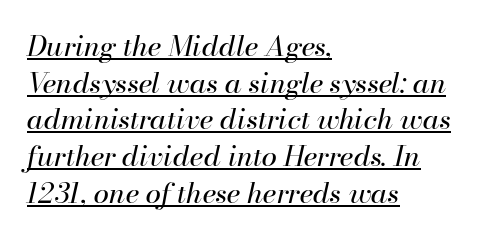
Q: Is the text bold? A: No.
Q: Is the text italic (slanted)? A: Yes, it leans right by about 13 degrees.
Q: Is the text underlined? A: Yes.
Q: How is the paragraph aligned? A: Left-aligned.
Q: Is the spacing between letters normal or unusually wide? A: Normal.
Q: Is the spacing between lines tight, normal or loose? A: Normal.
Q: Width (condensed, normal, or wide)? A: Normal.
Q: Stroke contrast? A: High.
Q: x-height? A: Small.
Q: Monospaced? A: No.
